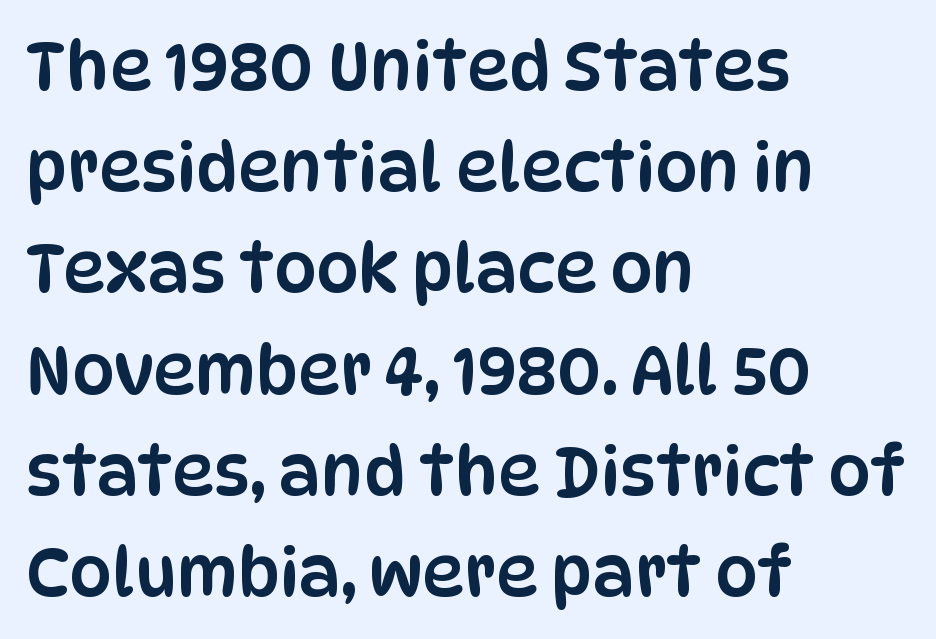
Vertically, the passage feels balanced, rows spaced as you'd expect. Vertical strokes here are truly vertical. The letterforms sit shoulder to shoulder at normal distance. Notice how the passage keeps a crisp vertical edge on the left only.
